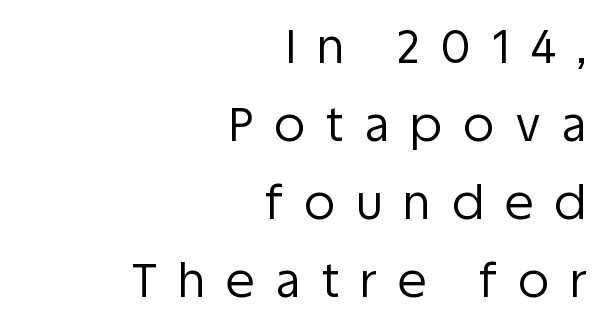
The image shows 47 px regular-weight sans-serif type, upright; set right-aligned, normal line spacing (1.66x), unusually wide letter spacing (+0.45 em), not underlined; low stroke contrast and a large x-height.
